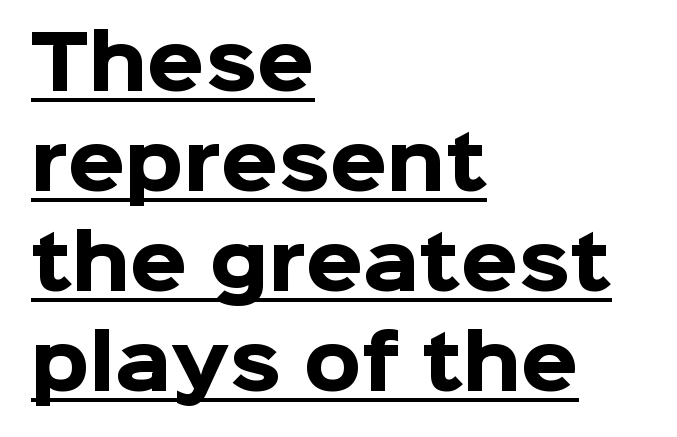
Q: Is the text bold? A: Yes.
Q: Is the text italic (slanted)? A: No, it is upright.
Q: Is the typeface a serif or a sans-serif typeface? A: Sans-serif.
Q: Is the text underlined? A: Yes.
Q: How is the paragraph aligned? A: Left-aligned.
Q: Is the spacing between letters normal or unusually wide? A: Normal.
Q: Is the spacing between lines tight, normal or loose? A: Normal.
Q: Width (condensed, normal, or wide)? A: Normal.
Q: Stroke contrast? A: Low.
Q: x-height? A: Medium.
Q: Monospaced? A: No.
